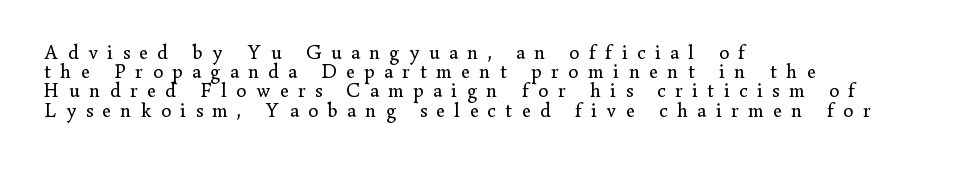
The image shows 20 px text type, upright; set left-aligned, tight line spacing (0.96x), unusually wide letter spacing (+0.48 em), not underlined.
